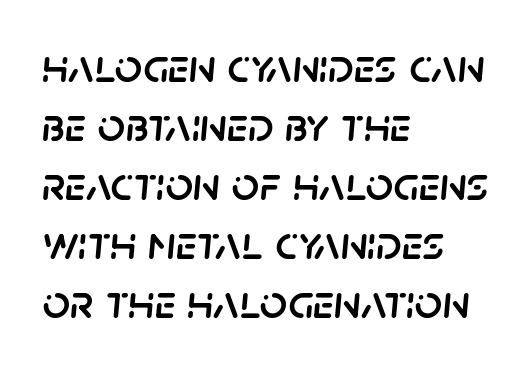
{"italic": "yes", "lean": "right", "slant_degrees": 5, "width": "normal", "stroke_contrast": "low", "x_height": "large", "monospaced": "no", "underline": "no", "align": "left", "line_spacing_ratio": 1.23, "letter_spacing": "normal", "letter_spacing_em": 0.0, "glyph_px": 48}
